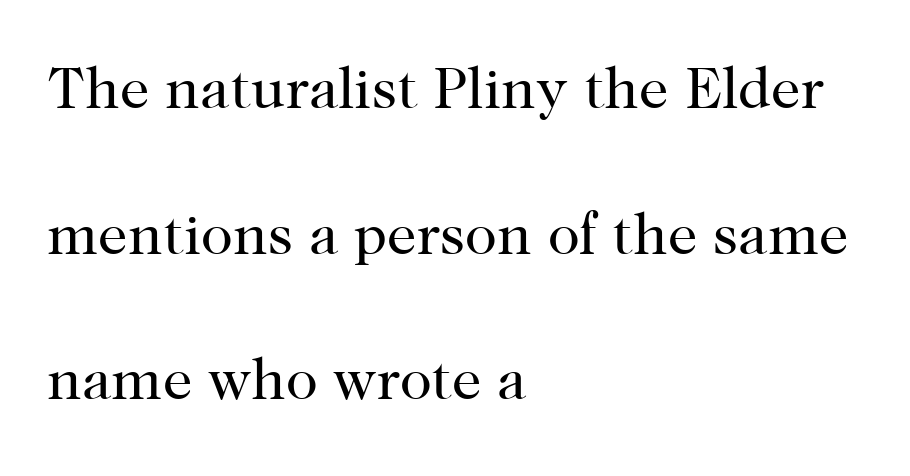
{"serif": "yes", "italic": "no", "bold": "no", "weight": "regular", "width": "normal", "stroke_contrast": "high", "x_height": "medium", "monospaced": "no", "underline": "no", "align": "left", "line_spacing": "loose", "line_spacing_ratio": 2.47, "letter_spacing": "normal", "letter_spacing_em": 0.0, "glyph_px": 59}
